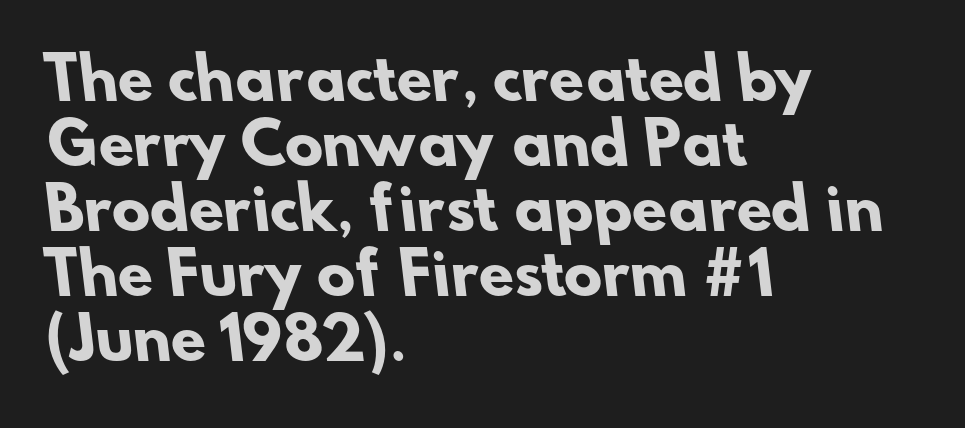
Q: Is the text bold? A: Yes.
Q: Is the typeface a serif or a sans-serif typeface? A: Sans-serif.
Q: Is the text underlined? A: No.
Q: How is the paragraph aligned? A: Left-aligned.
Q: Is the spacing between letters normal or unusually wide? A: Normal.
Q: Is the spacing between lines tight, normal or loose? A: Tight.
Q: Width (condensed, normal, or wide)? A: Normal.
Q: Stroke contrast? A: Low.
Q: x-height? A: Small.
Q: Monospaced? A: No.
